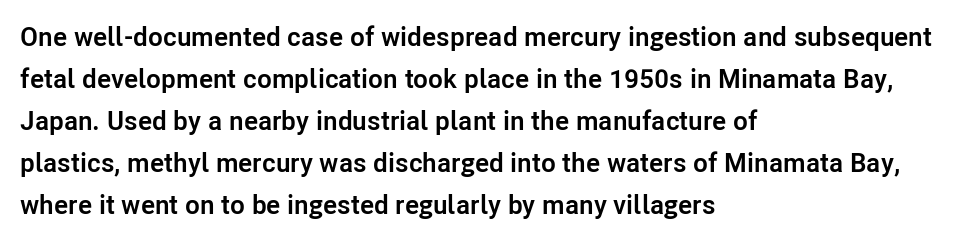
{"italic": "no", "bold": "yes", "underline": "no", "align": "left", "line_spacing": "normal", "line_spacing_ratio": 1.56, "letter_spacing": "normal", "letter_spacing_em": 0.0, "glyph_px": 27}
